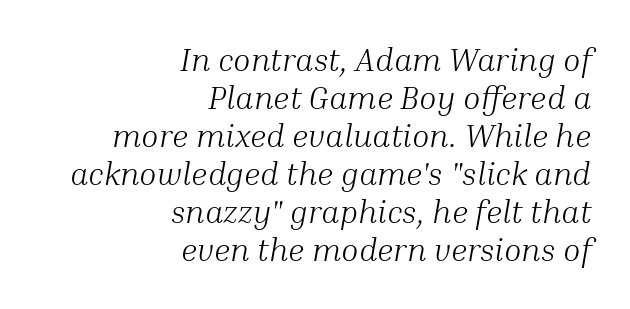
Q: Is the text bold? A: No.
Q: Is the text italic (slanted)? A: Yes, it leans right by about 10 degrees.
Q: Is the typeface a serif or a sans-serif typeface? A: Serif.
Q: Is the text underlined? A: No.
Q: How is the paragraph aligned? A: Right-aligned.
Q: Is the spacing between letters normal or unusually wide? A: Normal.
Q: Width (condensed, normal, or wide)? A: Normal.
Q: Stroke contrast? A: Medium.
Q: x-height? A: Medium.
Q: Monospaced? A: No.
